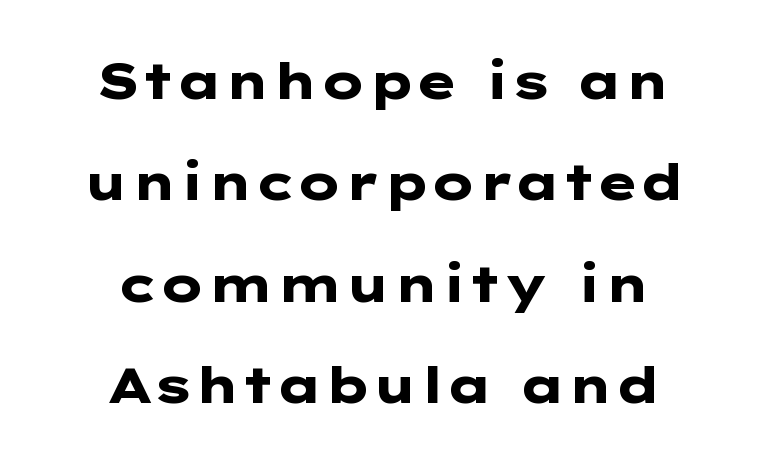
Q: Is the text bold? A: Yes.
Q: Is the text italic (slanted)? A: No, it is upright.
Q: Is the typeface a serif or a sans-serif typeface? A: Sans-serif.
Q: Is the text underlined? A: No.
Q: How is the paragraph aligned? A: Centered.
Q: Is the spacing between letters normal or unusually wide? A: Normal.
Q: Is the spacing between lines tight, normal or loose? A: Loose.
Q: Width (condensed, normal, or wide)? A: Wide.
Q: Stroke contrast? A: Low.
Q: x-height? A: Medium.
